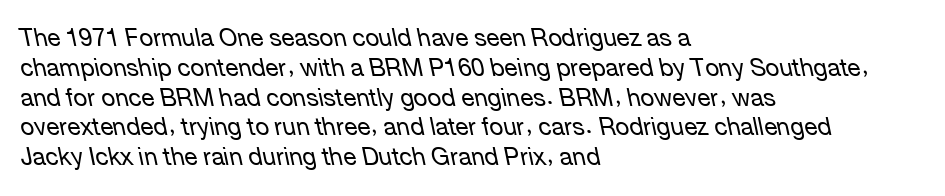
{"italic": "yes", "lean": "left", "slant_degrees": 12, "bold": "no", "underline": "no", "align": "left", "line_spacing_ratio": 1.24, "letter_spacing": "normal", "letter_spacing_em": 0.0, "glyph_px": 24}
